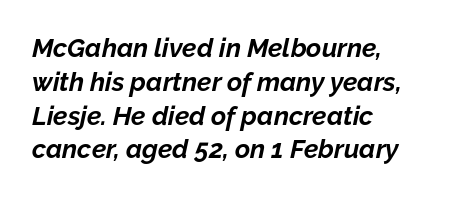
Q: Is the text bold? A: Yes.
Q: Is the text italic (slanted)? A: Yes, it leans right by about 12 degrees.
Q: Is the text underlined? A: No.
Q: How is the paragraph aligned? A: Left-aligned.
Q: Is the spacing between letters normal or unusually wide? A: Normal.
Q: Is the spacing between lines tight, normal or loose? A: Normal.
